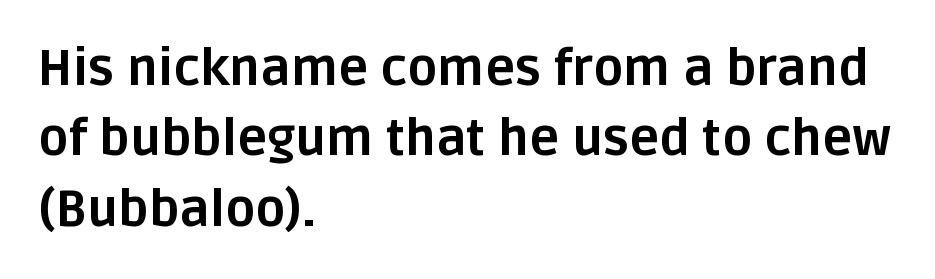
{"serif": "no", "italic": "no", "bold": "yes", "weight": "bold", "width": "normal", "stroke_contrast": "low", "x_height": "large", "monospaced": "no", "underline": "no", "align": "left", "line_spacing": "normal", "line_spacing_ratio": 1.41, "letter_spacing": "normal", "letter_spacing_em": 0.0, "glyph_px": 50}
